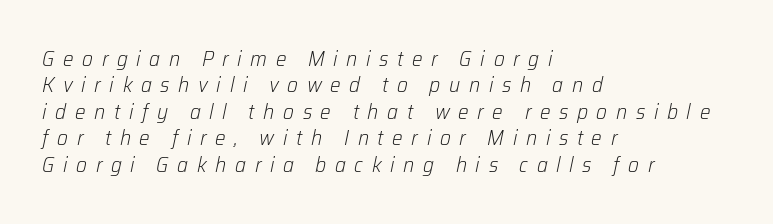
The image shows 21 px text type, italic (leaning right); set left-aligned, normal line spacing (1.26x), unusually wide letter spacing (+0.41 em), not underlined.
